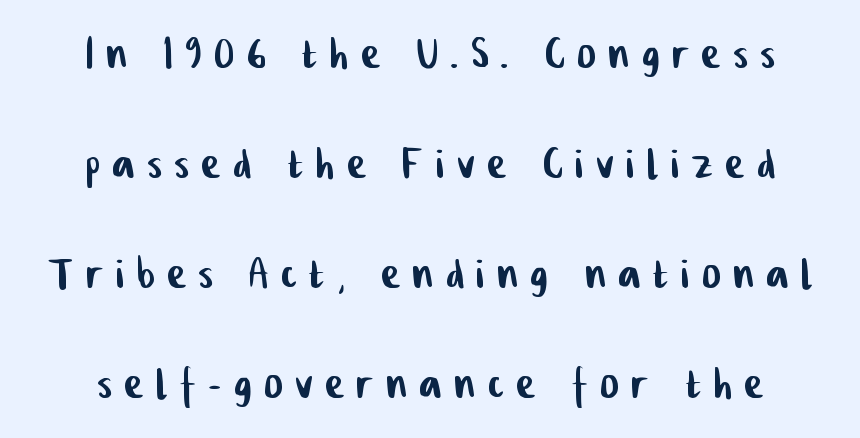
{"serif": "no", "width": "condensed", "stroke_contrast": "low", "x_height": "medium", "monospaced": "no", "underline": "no", "line_spacing": "loose", "line_spacing_ratio": 2.0, "letter_spacing": "wide", "letter_spacing_em": 0.24, "glyph_px": 55}
